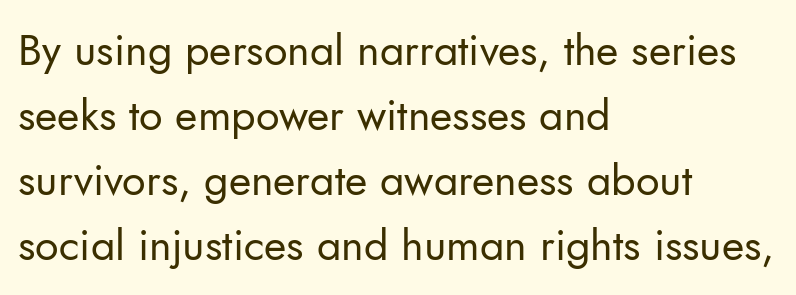
The image shows 43 px regular-weight sans-serif type, upright; set left-aligned, normal line spacing (1.51x), normal letter spacing, not underlined; low stroke contrast and a small x-height.
